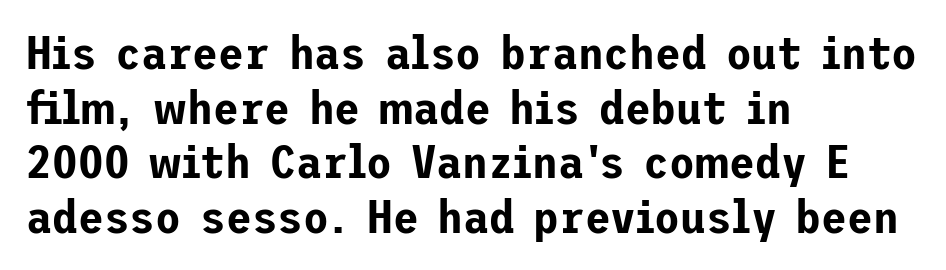
{"serif": "no", "italic": "no", "width": "normal", "stroke_contrast": "low", "x_height": "medium", "underline": "no", "align": "left", "line_spacing_ratio": 1.16, "letter_spacing": "normal", "letter_spacing_em": 0.0, "glyph_px": 47}
